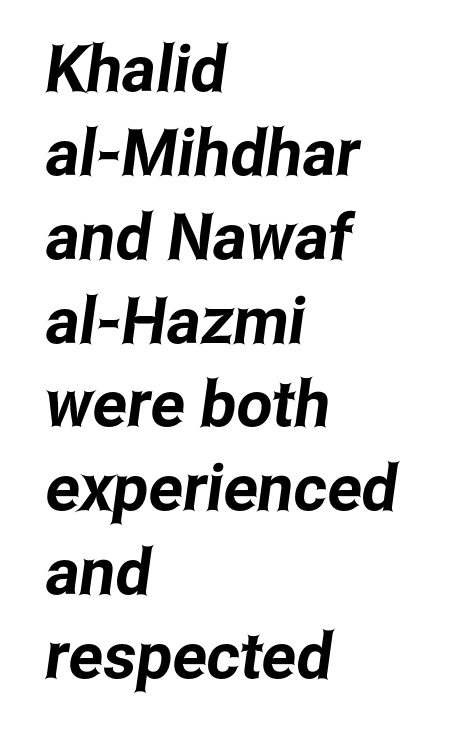
The image shows 64 px condensed sans-serif type; set left-aligned, normal line spacing (1.31x), normal letter spacing, not underlined; low stroke contrast and a medium x-height.
